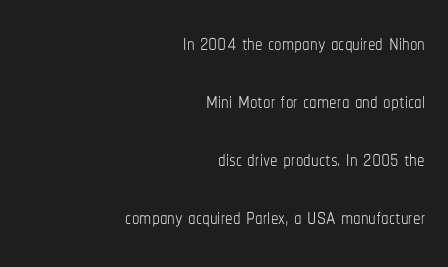
Q: Is the text bold? A: No.
Q: Is the text italic (slanted)? A: No, it is upright.
Q: Is the text underlined? A: No.
Q: How is the paragraph aligned? A: Right-aligned.
Q: Is the spacing between letters normal or unusually wide? A: Normal.
Q: Is the spacing between lines tight, normal or loose? A: Loose.
Q: Width (condensed, normal, or wide)? A: Condensed.
Q: Stroke contrast? A: Low.
Q: x-height? A: Medium.
Q: Monospaced? A: No.
